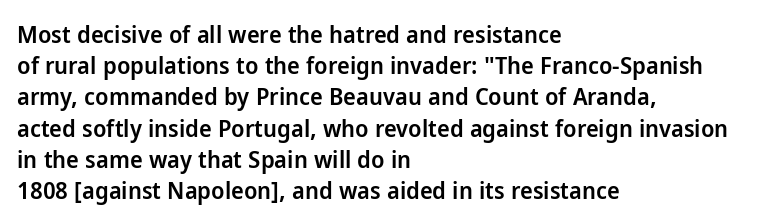
Q: Is the text bold? A: Semi-bold.
Q: Is the text italic (slanted)? A: No, it is upright.
Q: Is the text underlined? A: No.
Q: How is the paragraph aligned? A: Left-aligned.
Q: Is the spacing between letters normal or unusually wide? A: Normal.
Q: Is the spacing between lines tight, normal or loose? A: Normal.
